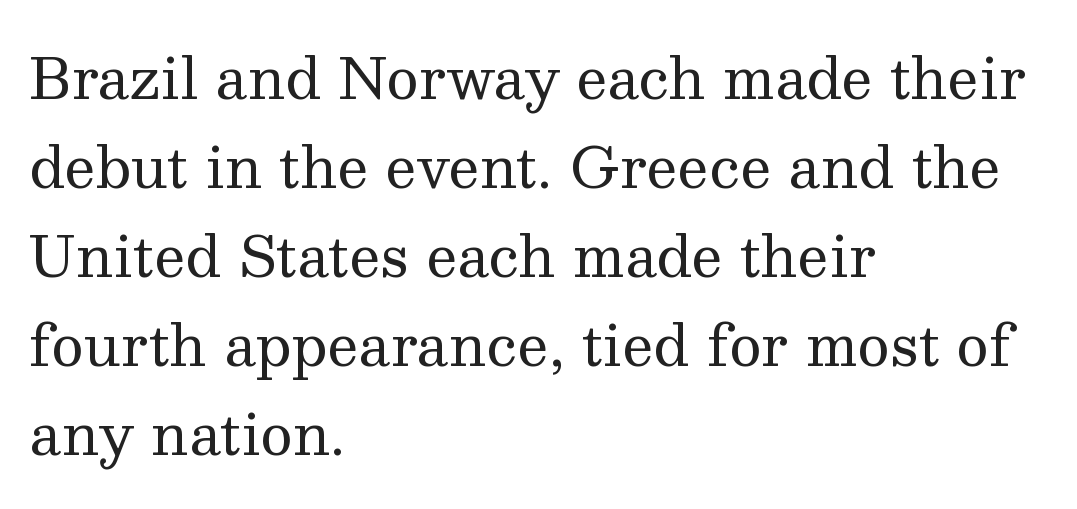
The image shows 56 px regular-weight serif type, upright; set left-aligned, normal line spacing (1.59x), normal letter spacing, not underlined; medium stroke contrast and a medium x-height.
